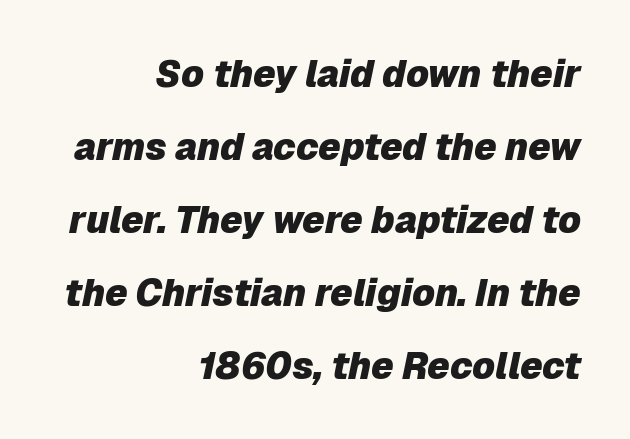
{"italic": "yes", "lean": "right", "slant_degrees": 12, "bold": "yes", "weight": "heavy", "width": "normal", "stroke_contrast": "low", "x_height": "medium", "monospaced": "no", "underline": "no", "align": "right", "line_spacing": "loose", "line_spacing_ratio": 1.97, "letter_spacing": "normal", "letter_spacing_em": 0.0, "glyph_px": 37}
